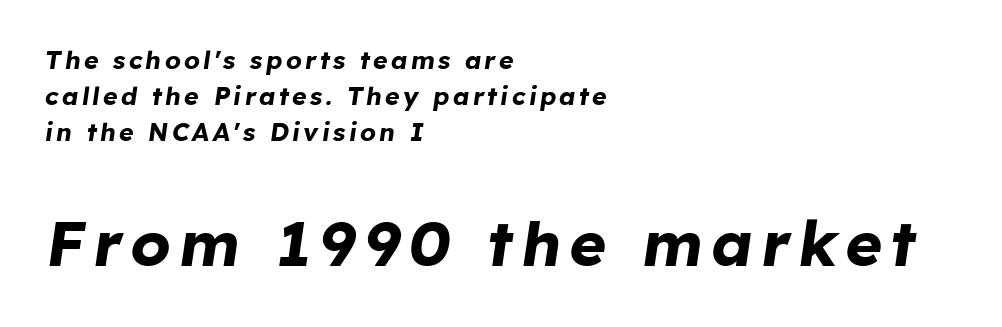
The lines sit at an ordinary, default distance from one another. Typeset ragged right — the left edge is the straight one. These lines were composed using italics. Larger block? The one below; the one above is distinctly smaller. The typesetting leans heavy: a genuine bold.
